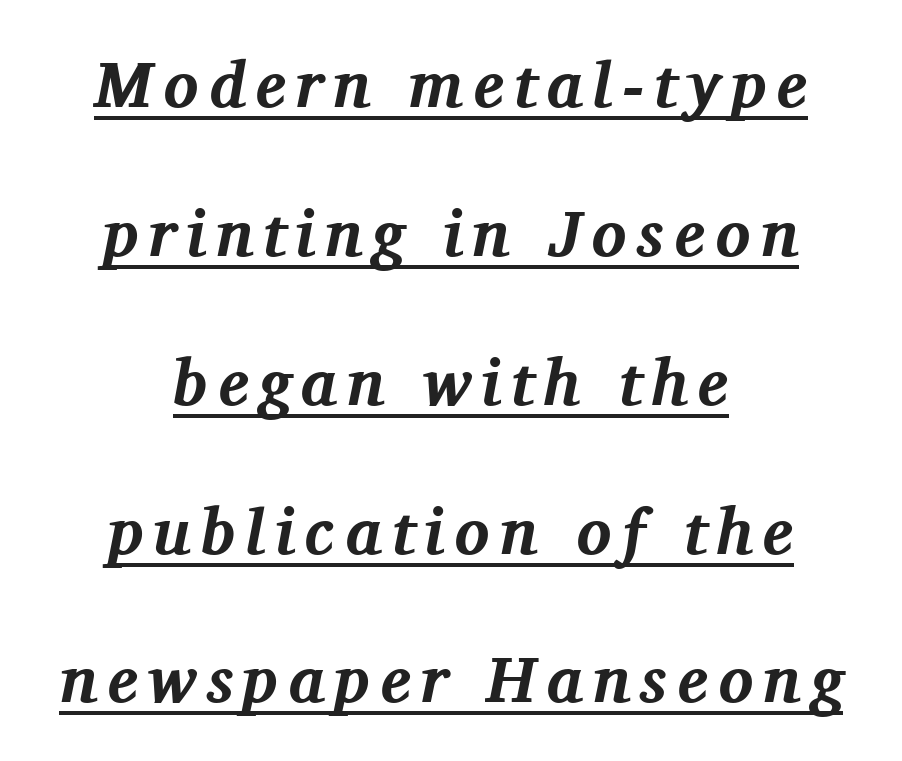
Q: Is the text bold? A: Yes.
Q: Is the text italic (slanted)? A: Yes, it leans right by about 11 degrees.
Q: Is the typeface a serif or a sans-serif typeface? A: Serif.
Q: Is the text underlined? A: Yes.
Q: How is the paragraph aligned? A: Centered.
Q: Is the spacing between lines tight, normal or loose? A: Loose.
Q: Width (condensed, normal, or wide)? A: Normal.
Q: Stroke contrast? A: Medium.
Q: x-height? A: Medium.
Q: Monospaced? A: No.
